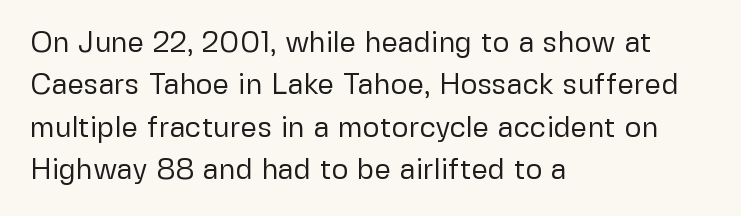
Q: Is the text bold? A: No.
Q: Is the text italic (slanted)? A: No, it is upright.
Q: Is the typeface a serif or a sans-serif typeface? A: Sans-serif.
Q: Is the text underlined? A: No.
Q: How is the paragraph aligned? A: Left-aligned.
Q: Is the spacing between letters normal or unusually wide? A: Normal.
Q: Is the spacing between lines tight, normal or loose? A: Normal.
Q: Width (condensed, normal, or wide)? A: Normal.
Q: Stroke contrast? A: Low.
Q: x-height? A: Medium.
Q: Monospaced? A: No.
